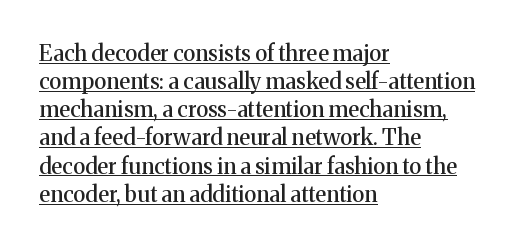
Q: Is the text italic (slanted)? A: No, it is upright.
Q: Is the text underlined? A: Yes.
Q: How is the paragraph aligned? A: Left-aligned.
Q: Is the spacing between letters normal or unusually wide? A: Normal.
Q: Is the spacing between lines tight, normal or loose? A: Normal.
